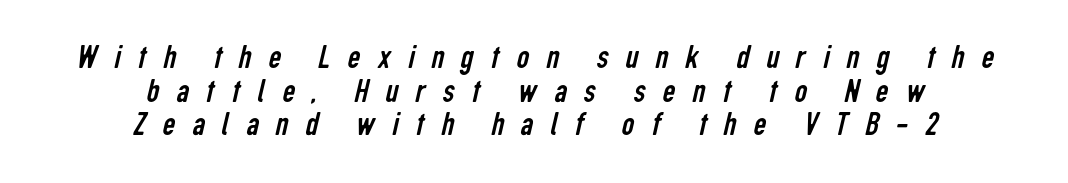
{"serif": "no", "bold": "no", "weight": "regular", "width": "condensed", "stroke_contrast": "low", "x_height": "medium", "monospaced": "no", "underline": "no", "align": "center", "line_spacing": "tight", "line_spacing_ratio": 0.96, "letter_spacing": "wide", "letter_spacing_em": 0.49, "glyph_px": 35}
